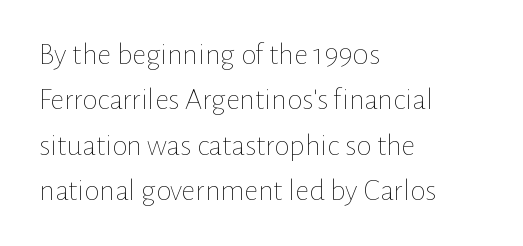
Tracking here is standard; glyphs follow each other at the usual distance. Heaviness? Minimal to ordinary, like unemphasized prose. Line beginnings align vertically; line endings do not. Unlike italic type, these characters show no tilt at all. A clean baseline with only descenders dipping below it.
